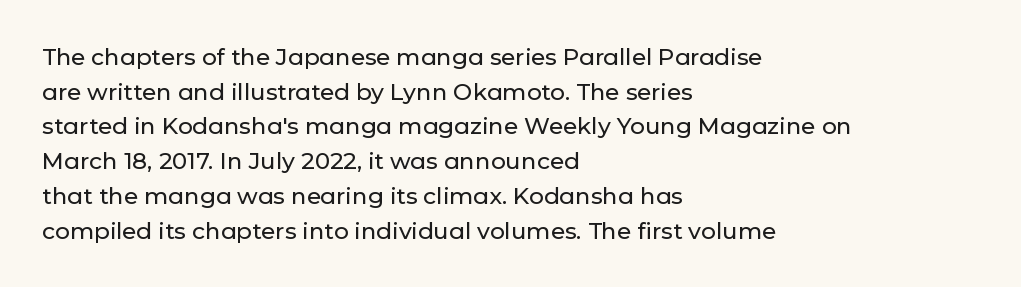
Students, observe: this is what conventionally led text looks like. Has an underline been added? It has not. Words appear dense and cohesive because spacing is normal. If you drew a ruler down the left edge, every line would touch it.
